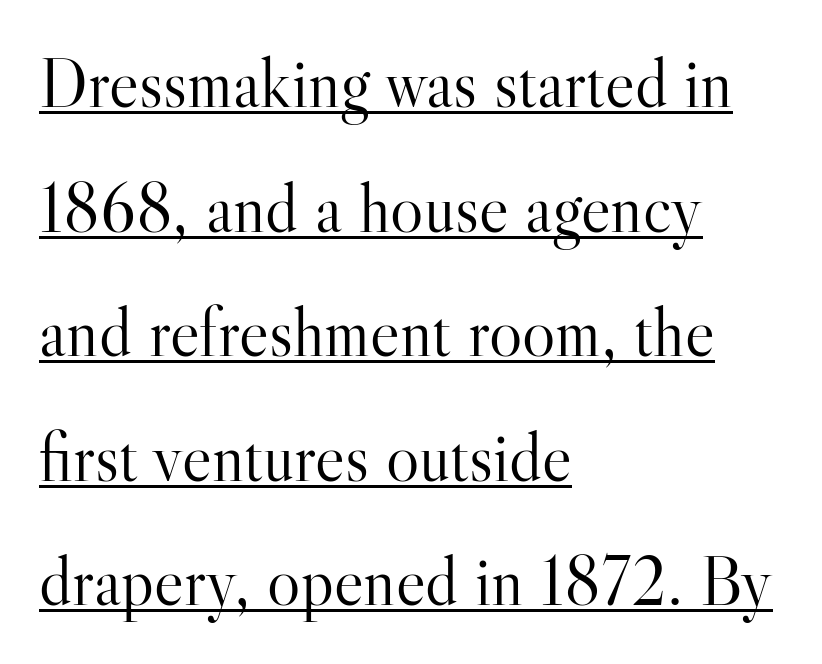
The image shows 70 px light serif type, upright; set left-aligned, line spacing 1.78x, normal letter spacing, underlined; high stroke contrast and a small x-height.
